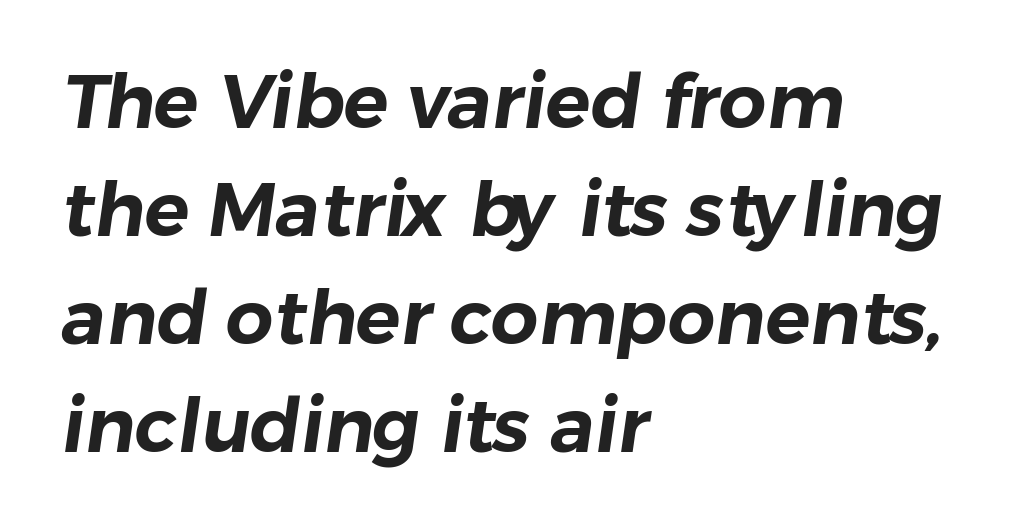
{"serif": "no", "width": "normal", "stroke_contrast": "low", "x_height": "medium", "monospaced": "no", "underline": "no", "align": "left", "line_spacing": "normal", "line_spacing_ratio": 1.44, "letter_spacing": "normal", "letter_spacing_em": 0.0, "glyph_px": 75}
